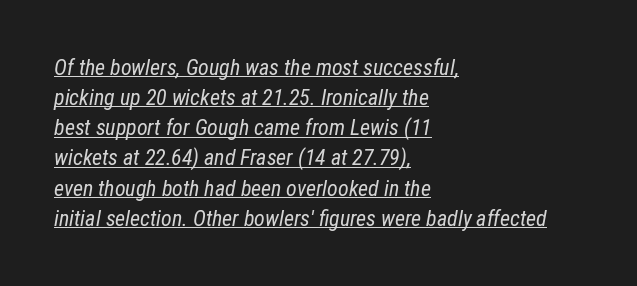
The image shows 22 px text type, italic (leaning right); set left-aligned, normal line spacing (1.37x), normal letter spacing, underlined.
